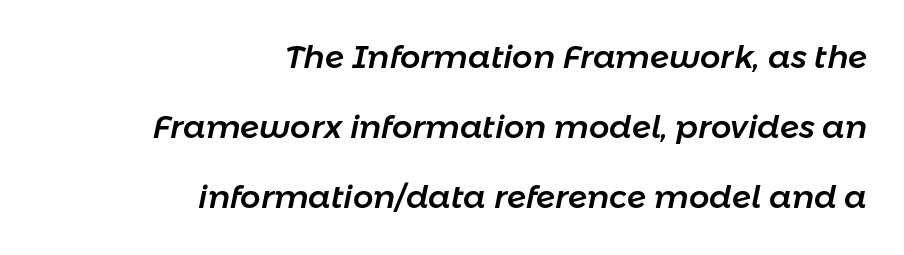
Q: Is the text italic (slanted)? A: Yes, it leans right by about 11 degrees.
Q: Is the text underlined? A: No.
Q: How is the paragraph aligned? A: Right-aligned.
Q: Is the spacing between letters normal or unusually wide? A: Normal.
Q: Is the spacing between lines tight, normal or loose? A: Loose.
Q: Width (condensed, normal, or wide)? A: Normal.
Q: Stroke contrast? A: Low.
Q: x-height? A: Medium.
Q: Monospaced? A: No.
